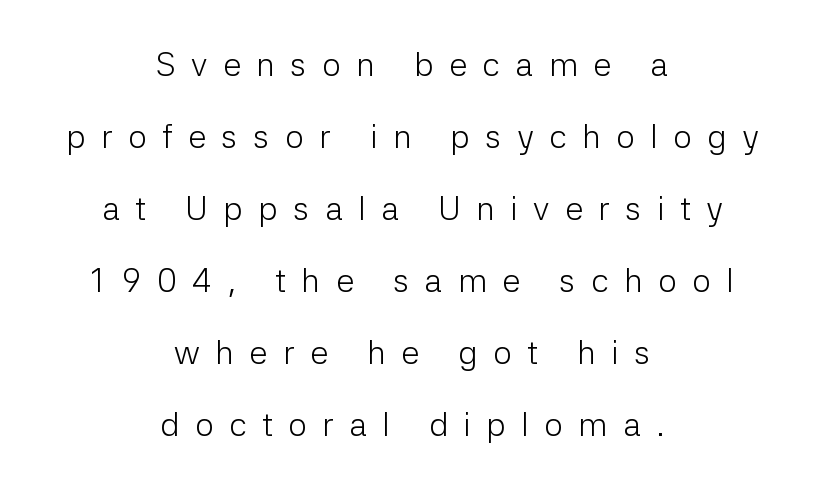
The image shows 33 px light sans-serif type, upright; set centered, loose line spacing (2.18x), unusually wide letter spacing (+0.47 em), not underlined; low stroke contrast and a medium x-height.
